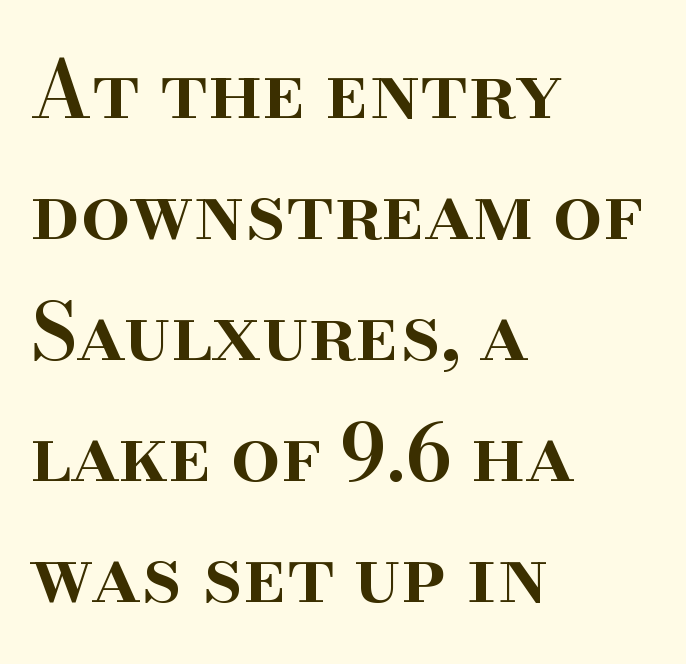
The image shows 78 px semibold serif type, upright; set left-aligned, normal line spacing (1.55x), normal letter spacing, not underlined; high stroke contrast and a small x-height.
